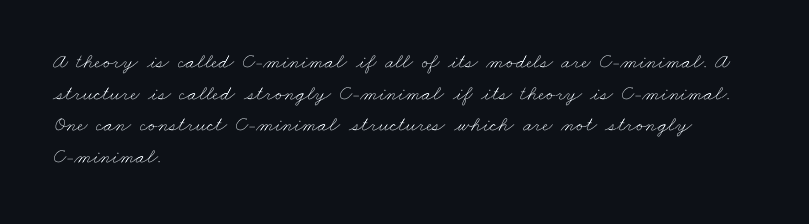
The image shows 21 px text type; set left-aligned, normal line spacing (1.51x), normal letter spacing, not underlined.
